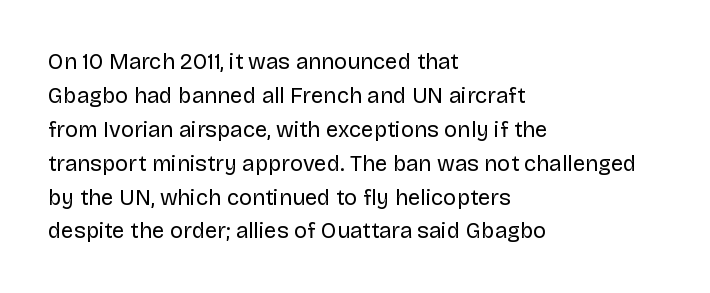
{"italic": "no", "bold": "no", "underline": "no", "align": "left", "line_spacing": "normal", "line_spacing_ratio": 1.54, "letter_spacing": "normal", "letter_spacing_em": 0.0, "glyph_px": 22}
